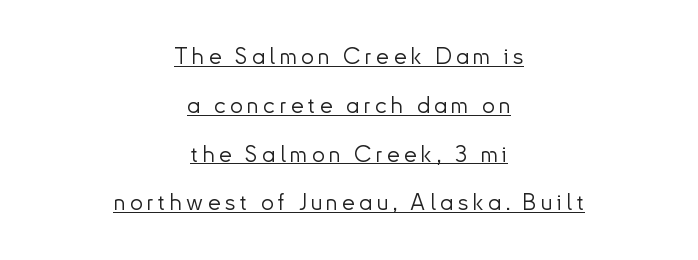
A baseline rule has been typeset under these characters. Line starts and ends both wander, symmetrically. Is there much room between lines? Yes — plenty of vertical air separates them. Weight: in the light-to-regular range.
